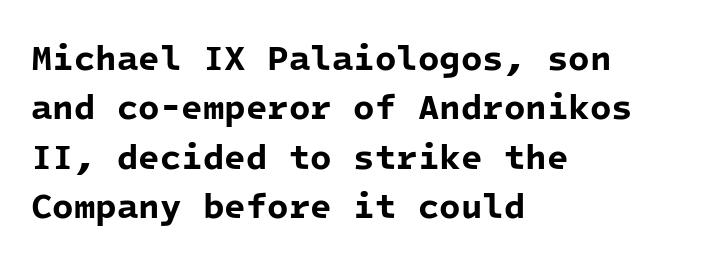
The specimen omits any rule beneath the text block's lines. How are the letters spaced? Ordinarily, with no added tracking. Plenty of ink on the page — the face is bold. The space between consecutive lines is moderate.
